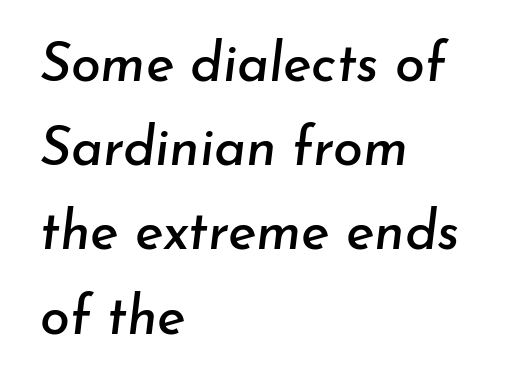
The image shows 54 px text type, italic (leaning right); set left-aligned, normal line spacing (1.56x), normal letter spacing, not underlined; low stroke contrast and a small x-height.
